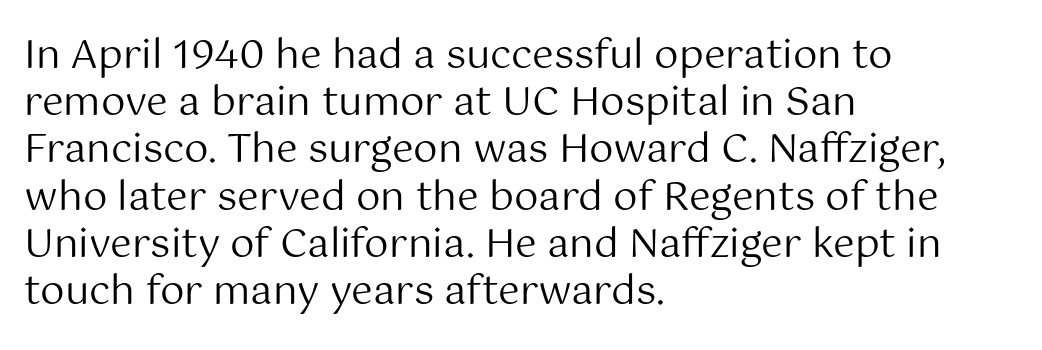
The image shows 39 px regular-weight sans-serif type, upright; set left-aligned, line spacing 1.21x, normal letter spacing, not underlined; medium stroke contrast and a medium x-height.
